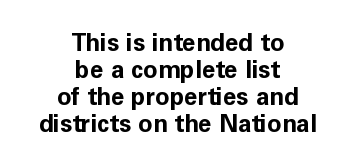
{"italic": "no", "bold": "yes", "underline": "no", "align": "center", "line_spacing": "tight", "line_spacing_ratio": 1.12, "letter_spacing": "normal", "letter_spacing_em": 0.0, "glyph_px": 24}
